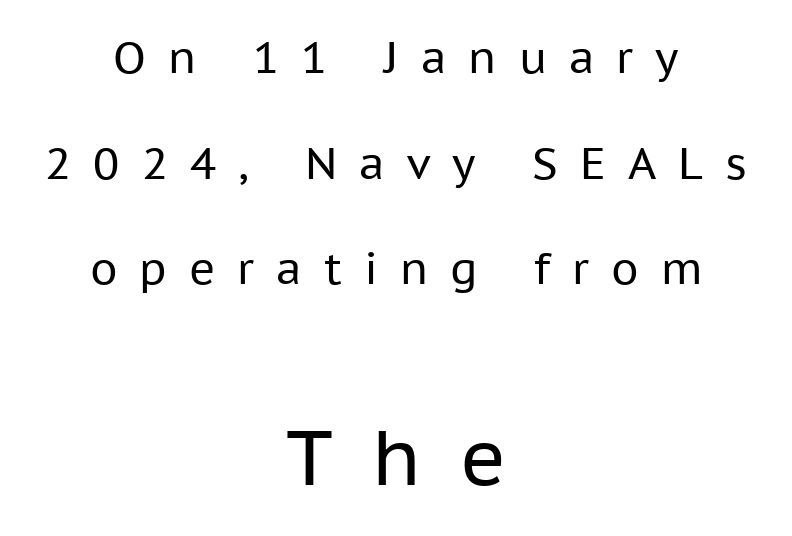
{"serif": "no", "italic": "no", "bold": "no", "weight": "regular", "width": "normal", "stroke_contrast": "low", "x_height": "medium", "monospaced": "no", "underline": "no", "align": "center", "line_spacing": "loose", "line_spacing_ratio": 2.4, "letter_spacing": "wide", "letter_spacing_em": 0.5, "larger_block": "second", "size_ratio": 1.75, "glyph_px": 77}
